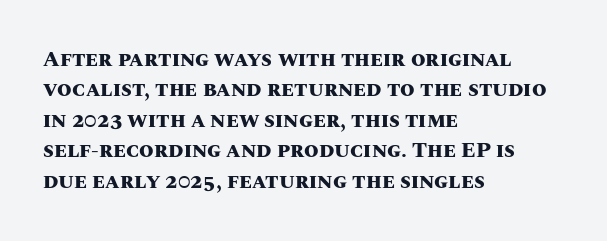
Notice how the stems are strictly vertical — no italics here. These words are printed bold, with thick strokes throughout. Leading: standard. You could call the tracking neutral — neither tight nor loose. The rendering anchors every line to the left-hand side. The words here are not underlined.
